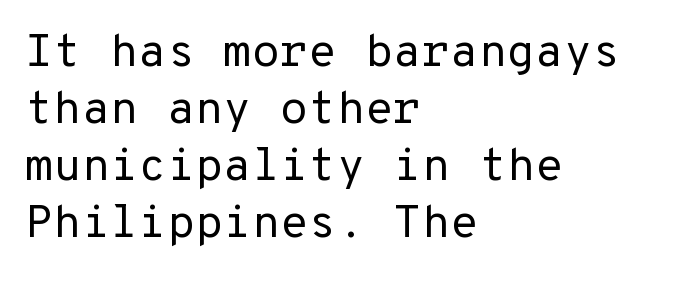
Q: Is the text bold? A: No.
Q: Is the text italic (slanted)? A: No, it is upright.
Q: Is the typeface a serif or a sans-serif typeface? A: Sans-serif.
Q: Is the text underlined? A: No.
Q: How is the paragraph aligned? A: Left-aligned.
Q: Is the spacing between letters normal or unusually wide? A: Normal.
Q: Width (condensed, normal, or wide)? A: Normal.
Q: Stroke contrast? A: Low.
Q: x-height? A: Medium.
Q: Monospaced? A: Yes.
